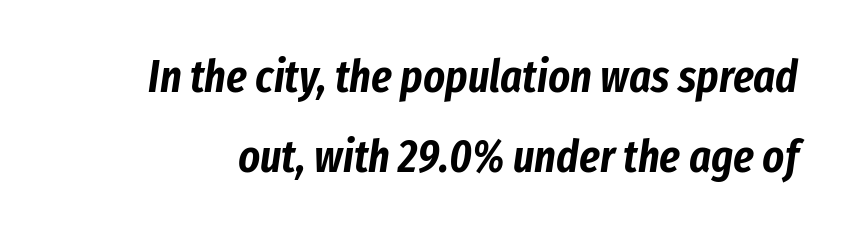
{"italic": "yes", "lean": "right", "slant_degrees": 8, "width": "condensed", "stroke_contrast": "low", "x_height": "medium", "monospaced": "no", "underline": "no", "line_spacing_ratio": 1.75, "letter_spacing": "normal", "letter_spacing_em": 0.0, "glyph_px": 46}
